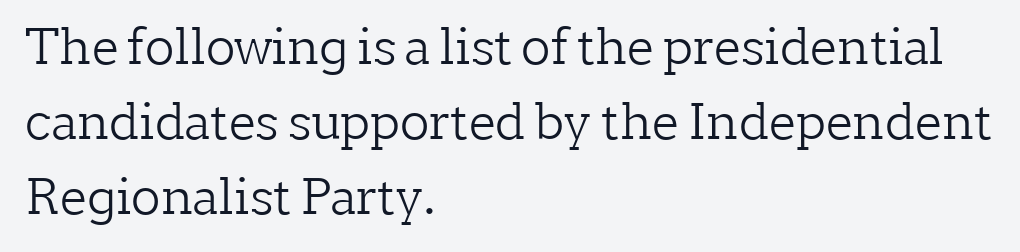
{"serif": "yes", "italic": "no", "bold": "no", "weight": "light", "width": "normal", "stroke_contrast": "low", "x_height": "medium", "monospaced": "no", "underline": "no", "align": "left", "line_spacing": "normal", "line_spacing_ratio": 1.53, "letter_spacing": "normal", "letter_spacing_em": 0.0, "glyph_px": 49}
